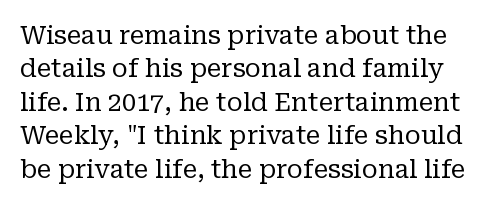
Q: Is the text bold? A: No.
Q: Is the text italic (slanted)? A: No, it is upright.
Q: Is the text underlined? A: No.
Q: Is the spacing between letters normal or unusually wide? A: Normal.
Q: Is the spacing between lines tight, normal or loose? A: Normal.
